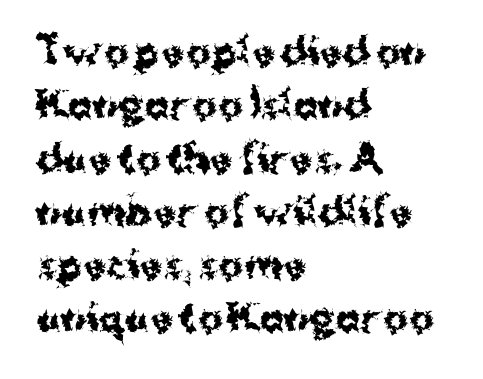
The passage shown is emphatically bold. This rendering features lettering with no underline. The passage shown is typed in a proportional face where columns would drift. The letters carry no serifs — their stems end cleanly without finishing strokes. Short and long lines alike share a common starting point at left.
